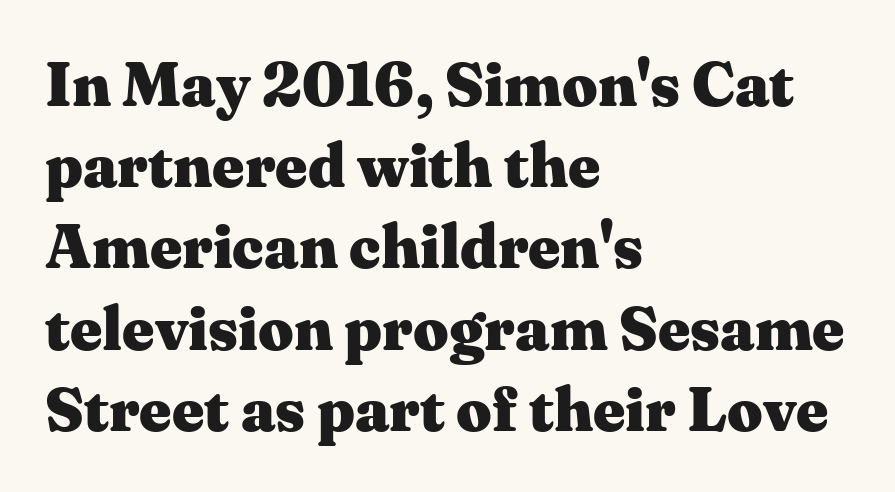
Horizontally, the lines are justified to the leading edge only. Vertically, the passage feels balanced, rows spaced as you'd expect. Its strokes are broad and dark, the hallmark of bold type. A typesetter would call this proportional, since set widths differ per character.
